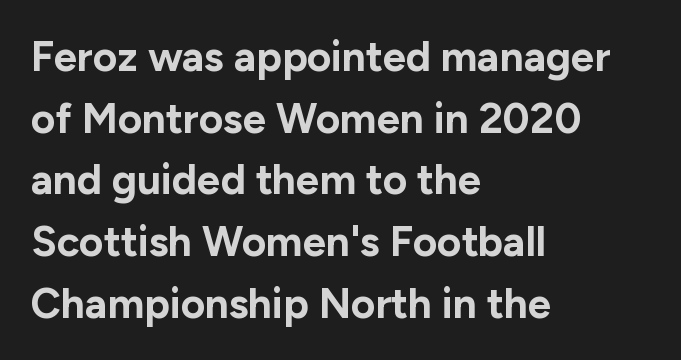
The image shows 42 px bold sans-serif type, upright; set left-aligned, normal line spacing (1.47x), normal letter spacing, not underlined; low stroke contrast and a medium x-height.
